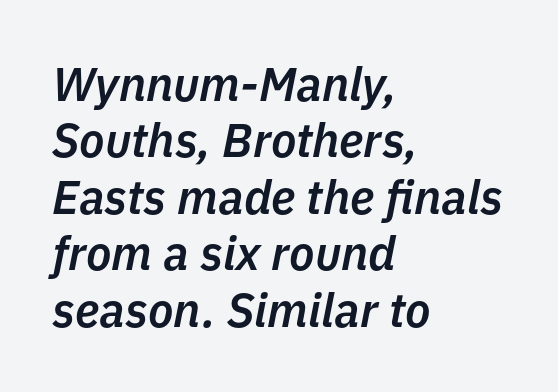
The image shows 47 px semibold type, italic (leaning right); set left-aligned, line spacing 1.2x, normal letter spacing, not underlined; low stroke contrast and a medium x-height.
